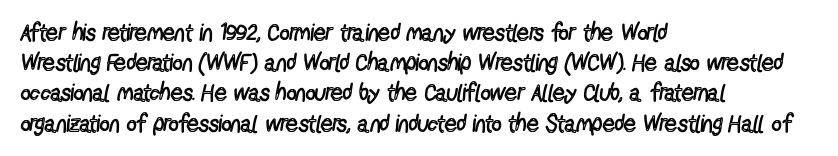
The image shows 24 px text type; set left-aligned, normal line spacing (1.26x), normal letter spacing, not underlined.
